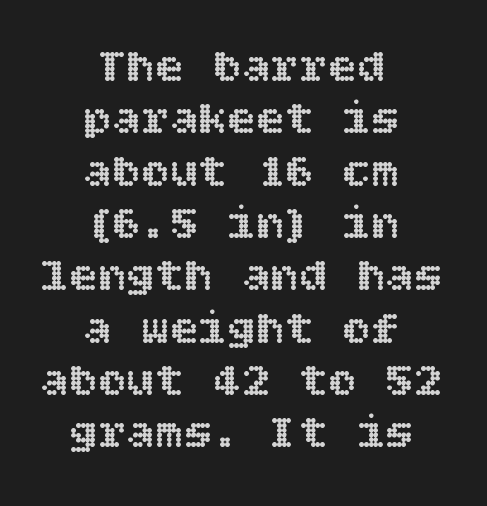
The image shows 48 px text type, upright; set centered, tight line spacing (1.09x), normal letter spacing, not underlined; a large x-height.
